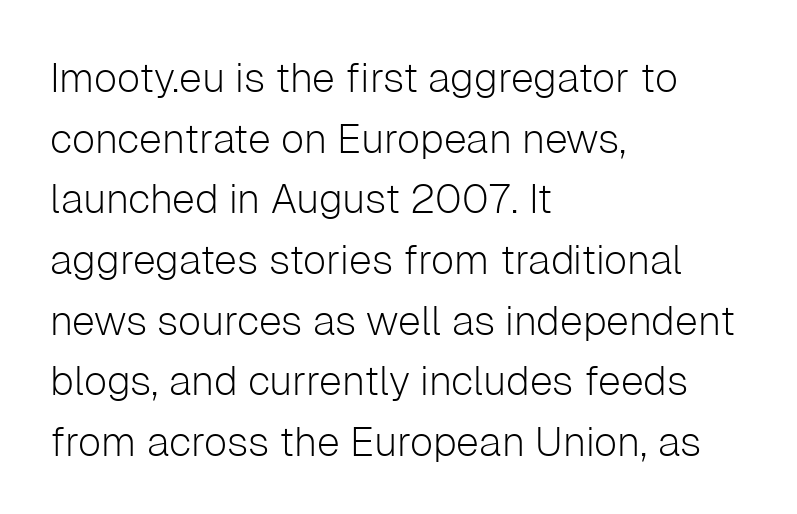
The image shows 41 px light sans-serif type, upright; set left-aligned, normal line spacing (1.48x), normal letter spacing, not underlined; low stroke contrast and a medium x-height.
